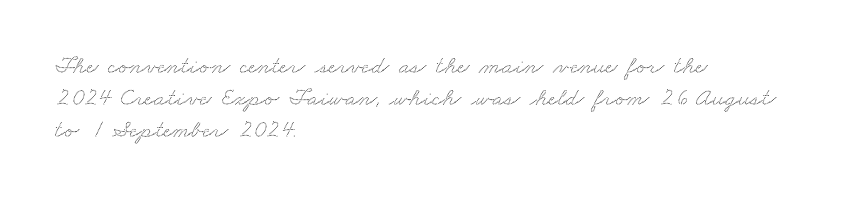
Q: Is the text underlined? A: No.
Q: How is the paragraph aligned? A: Left-aligned.
Q: Is the spacing between letters normal or unusually wide? A: Normal.
Q: Is the spacing between lines tight, normal or loose? A: Normal.
